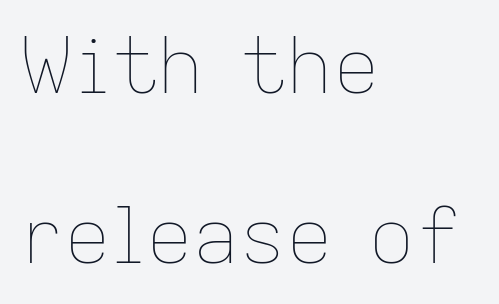
The strip under each line holds only bare page. A typesetter would mark this as roman, not italic. Bold? No — there's no thickening of the strokes. Is there much room between lines? Yes — plenty of vertical air separates them. Does the copy run flush right? No — it runs flush left. Look at the tracking — it's just the regular setting, nothing added.
